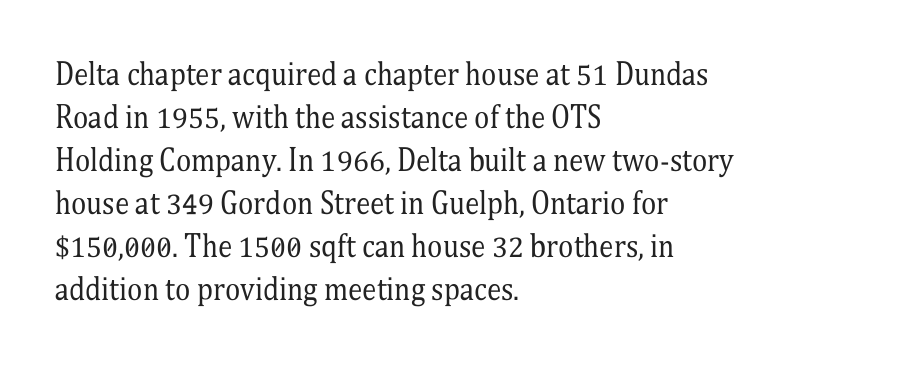
{"serif": "yes", "italic": "no", "bold": "no", "weight": "regular", "width": "condensed", "stroke_contrast": "medium", "x_height": "medium", "monospaced": "no", "underline": "no", "align": "left", "line_spacing": "normal", "line_spacing_ratio": 1.48, "letter_spacing": "normal", "letter_spacing_em": 0.0, "glyph_px": 29}
